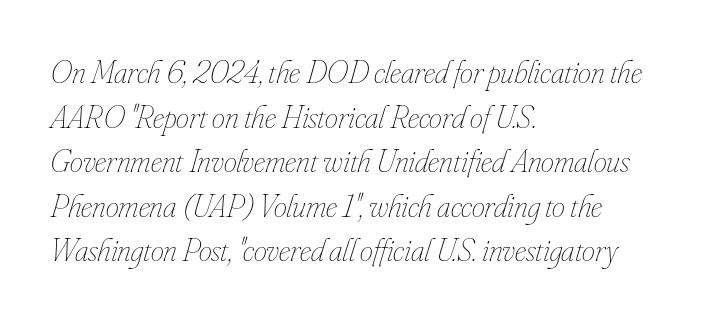
Q: Is the text bold? A: No.
Q: Is the text italic (slanted)? A: Yes, it leans right by about 16 degrees.
Q: Is the text underlined? A: No.
Q: How is the paragraph aligned? A: Left-aligned.
Q: Is the spacing between letters normal or unusually wide? A: Normal.
Q: Is the spacing between lines tight, normal or loose? A: Normal.
Q: Width (condensed, normal, or wide)? A: Condensed.
Q: Stroke contrast? A: Low.
Q: x-height? A: Small.
Q: Monospaced? A: No.
